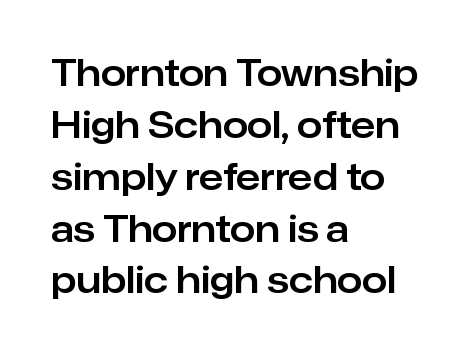
Line starts are locked; line ends wander. This is roman type, the default non-slanted kind. A typesetter would call this proportional, since set widths differ per character. The gaps between neighbouring characters are ordinary and unremarkable.
